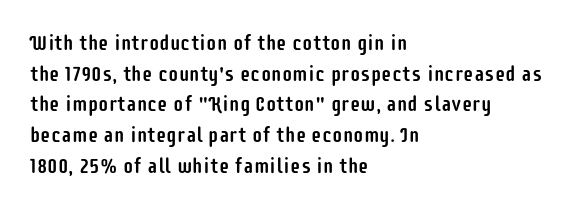
Style check: upright. Quick note: interline space is typical. This sample uses plain, unmodified letter spacing. In CSS terms this would be text-align: left.
